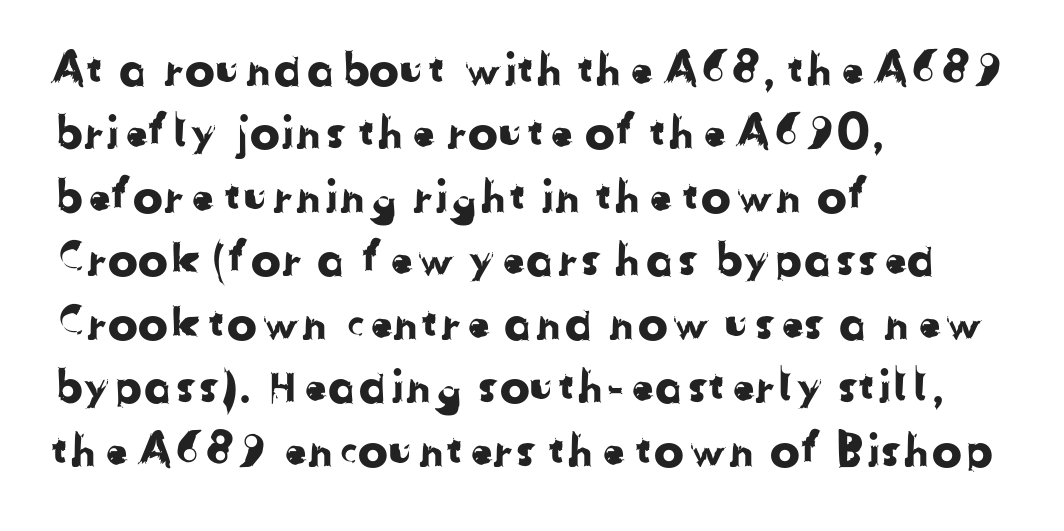
Q: Is the typeface a serif or a sans-serif typeface? A: Sans-serif.
Q: Is the text underlined? A: No.
Q: How is the paragraph aligned? A: Left-aligned.
Q: Is the spacing between letters normal or unusually wide? A: Normal.
Q: Is the spacing between lines tight, normal or loose? A: Normal.
Q: Width (condensed, normal, or wide)? A: Normal.
Q: Stroke contrast? A: Low.
Q: x-height? A: Medium.
Q: Monospaced? A: No.
